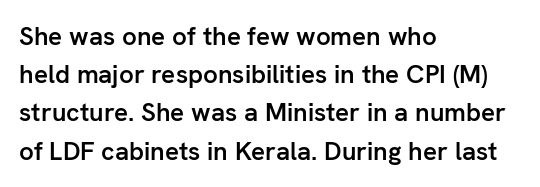
The image shows 26 px text type, upright; set left-aligned, normal line spacing (1.47x), normal letter spacing, not underlined.
